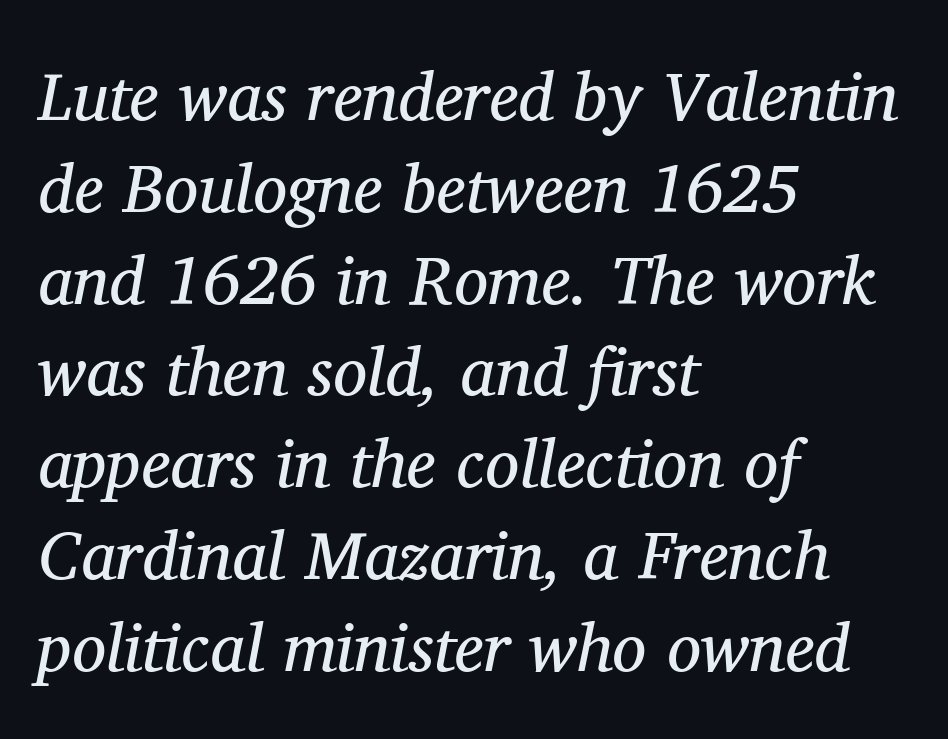
Successive baselines arrive at the customary interval. Each line starts at the same left margin while the right side varies. Unlike a clean sans, this face finishes its strokes with serifs. How are the letters spaced? Ordinarily, with no added tracking.
